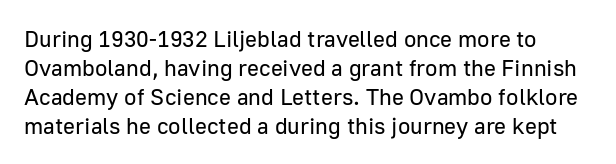
On a weight scale, this lands at 450 or below. This rendering features lettering with no underline. How would I describe the line gaps? Plain and ordinary. Characters follow at the spacing the type designer built in.
